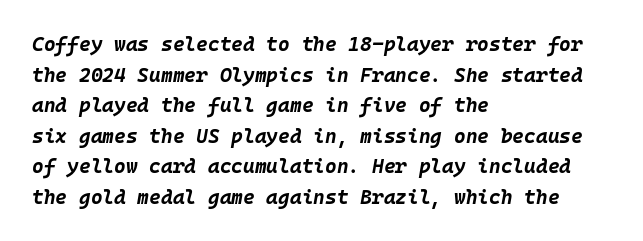
The image shows 20 px bold type, italic (leaning right); set left-aligned, normal line spacing (1.53x), normal letter spacing, not underlined.
